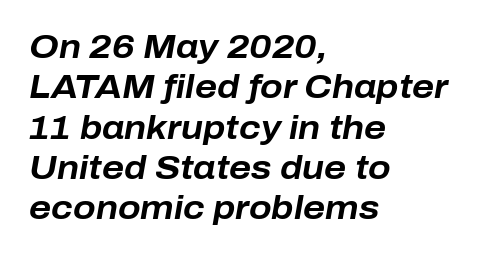
The image shows 33 px bold type, italic (leaning right); set left-aligned, line spacing 1.22x, normal letter spacing, not underlined; low stroke contrast and a medium x-height.
